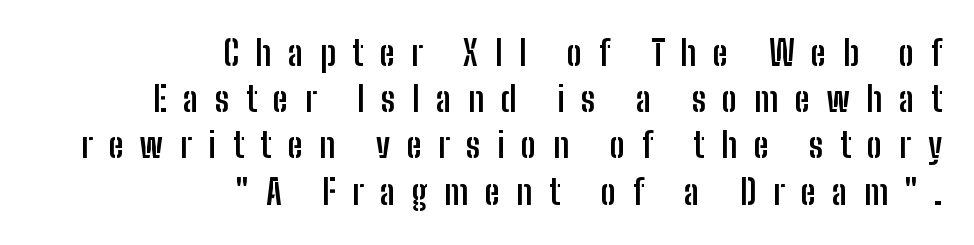
Q: Is the text bold? A: Yes.
Q: Is the text italic (slanted)? A: No, it is upright.
Q: Is the typeface a serif or a sans-serif typeface? A: Sans-serif.
Q: Is the text underlined? A: No.
Q: How is the paragraph aligned? A: Right-aligned.
Q: Is the spacing between letters normal or unusually wide? A: Unusually wide.
Q: Is the spacing between lines tight, normal or loose? A: Normal.
Q: Width (condensed, normal, or wide)? A: Condensed.
Q: Stroke contrast? A: Low.
Q: x-height? A: Medium.
Q: Monospaced? A: No.
